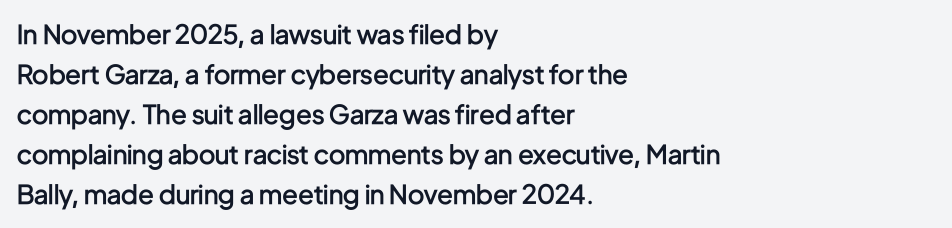
Q: Is the text bold? A: Semi-bold.
Q: Is the text italic (slanted)? A: No, it is upright.
Q: Is the text underlined? A: No.
Q: How is the paragraph aligned? A: Left-aligned.
Q: Is the spacing between letters normal or unusually wide? A: Normal.
Q: Is the spacing between lines tight, normal or loose? A: Normal.
